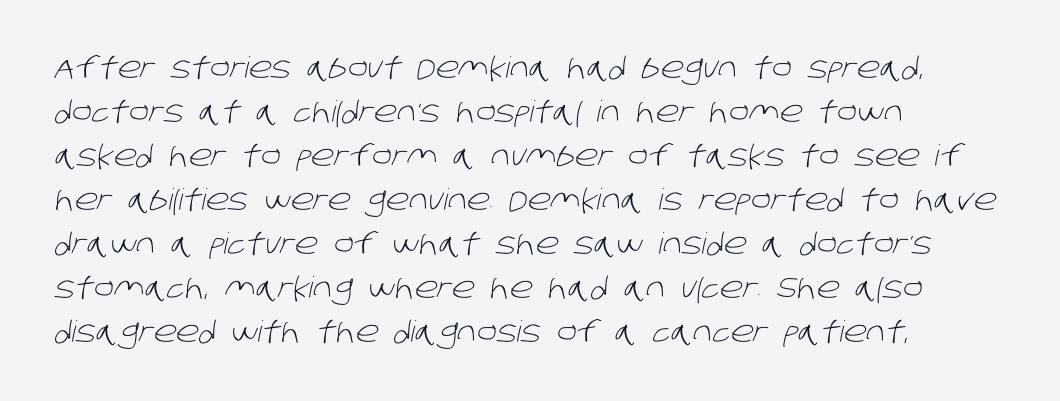
The image shows 29 px light sans-serif type; set left-aligned, normal line spacing (1.52x), normal letter spacing, not underlined; low stroke contrast and a large x-height.
